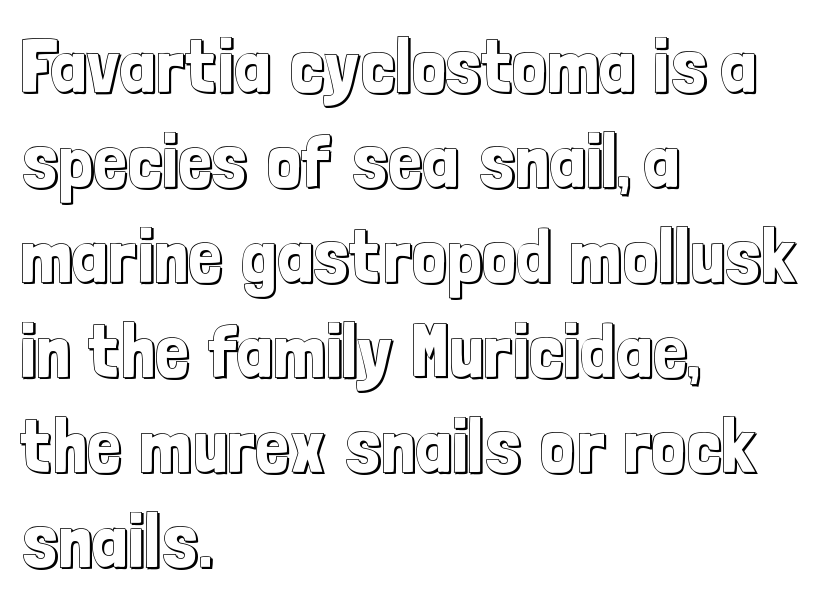
{"italic": "no", "width": "condensed", "x_height": "medium", "monospaced": "no", "underline": "no", "align": "left", "line_spacing": "normal", "line_spacing_ratio": 1.25, "letter_spacing": "normal", "letter_spacing_em": 0.0, "glyph_px": 76}
